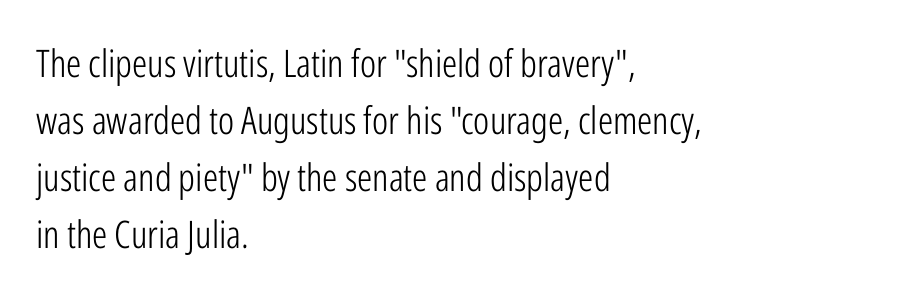
{"serif": "no", "italic": "no", "bold": "no", "weight": "light", "width": "condensed", "stroke_contrast": "low", "x_height": "medium", "monospaced": "no", "underline": "no", "align": "left", "line_spacing": "normal", "line_spacing_ratio": 1.5, "letter_spacing": "normal", "letter_spacing_em": 0.0, "glyph_px": 38}
